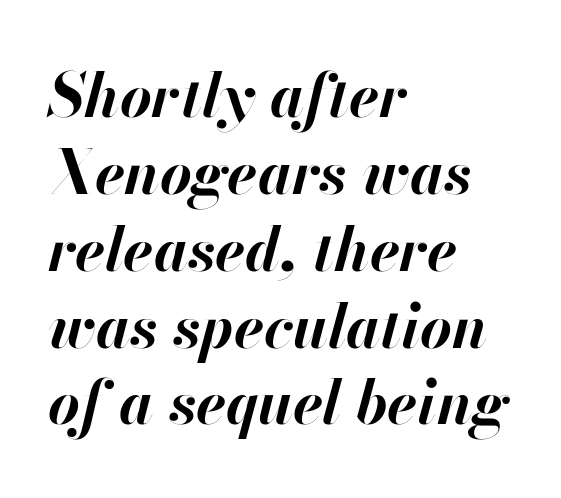
The image shows 61 px bold type, italic (leaning right); set left-aligned, normal line spacing (1.26x), normal letter spacing, not underlined; high stroke contrast and a small x-height.
